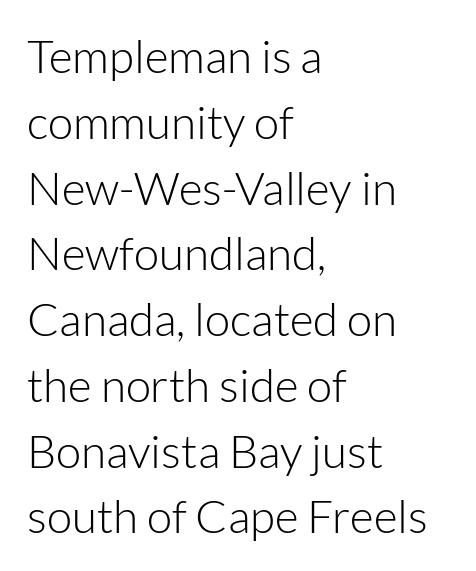
Q: Is the text bold? A: No.
Q: Is the text italic (slanted)? A: No, it is upright.
Q: Is the typeface a serif or a sans-serif typeface? A: Sans-serif.
Q: Is the text underlined? A: No.
Q: How is the paragraph aligned? A: Left-aligned.
Q: Is the spacing between letters normal or unusually wide? A: Normal.
Q: Is the spacing between lines tight, normal or loose? A: Normal.
Q: Width (condensed, normal, or wide)? A: Normal.
Q: Stroke contrast? A: Low.
Q: x-height? A: Medium.
Q: Monospaced? A: No.
